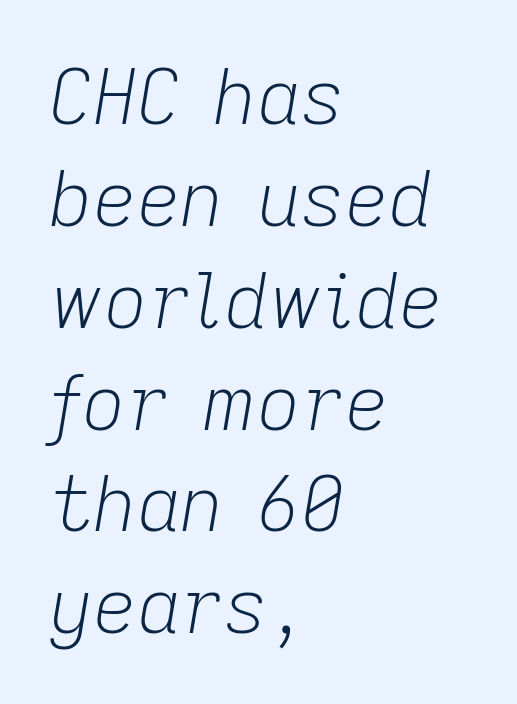
{"italic": "yes", "lean": "right", "slant_degrees": 9, "bold": "no", "weight": "light", "width": "normal", "stroke_contrast": "low", "x_height": "medium", "monospaced": "no", "underline": "no", "align": "left", "line_spacing": "normal", "line_spacing_ratio": 1.34, "letter_spacing": "normal", "letter_spacing_em": 0.0, "glyph_px": 76}
